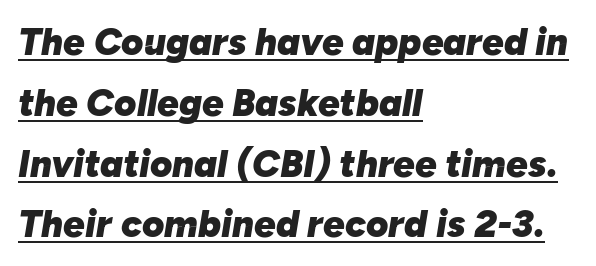
Q: Is the text bold? A: Yes.
Q: Is the text italic (slanted)? A: Yes, it leans right by about 10 degrees.
Q: Is the text underlined? A: Yes.
Q: How is the paragraph aligned? A: Left-aligned.
Q: Is the spacing between letters normal or unusually wide? A: Normal.
Q: Is the spacing between lines tight, normal or loose? A: Normal.
Q: Width (condensed, normal, or wide)? A: Normal.
Q: Stroke contrast? A: Low.
Q: x-height? A: Medium.
Q: Monospaced? A: No.
